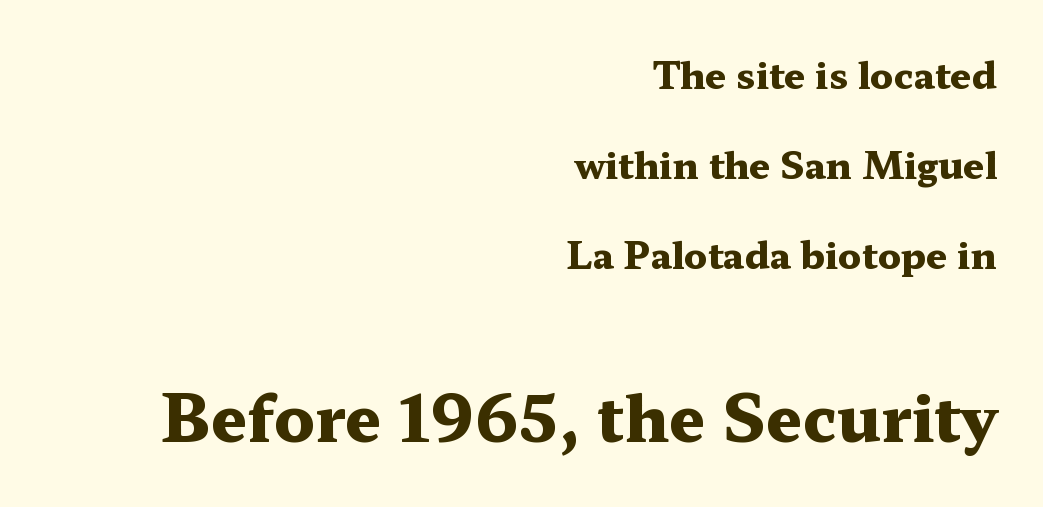
{"serif": "yes", "italic": "no", "bold": "yes", "weight": "heavy", "width": "wide", "stroke_contrast": "medium", "x_height": "medium", "monospaced": "no", "underline": "no", "align": "right", "line_spacing": "loose", "line_spacing_ratio": 2.43, "letter_spacing": "normal", "letter_spacing_em": 0.0, "larger_block": "second", "size_ratio": 1.73, "glyph_px": 64}
